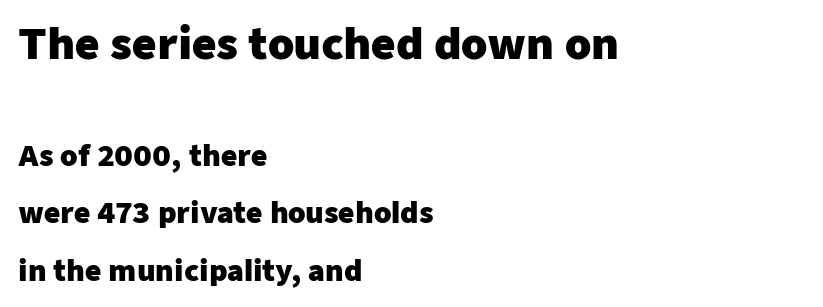
The image shows 42 px heavy sans-serif type, upright; set left-aligned, loose line spacing (2.07x), normal letter spacing, not underlined; the first (top) block is 1.5x larger; low stroke contrast and a medium x-height.
